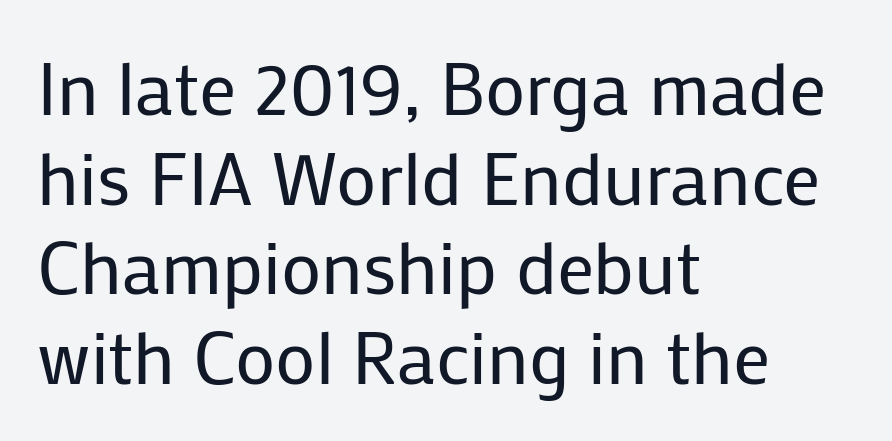
{"serif": "no", "italic": "no", "bold": "no", "weight": "regular", "width": "normal", "stroke_contrast": "low", "x_height": "medium", "monospaced": "no", "underline": "no", "align": "left", "line_spacing_ratio": 1.21, "letter_spacing": "normal", "letter_spacing_em": 0.0, "glyph_px": 74}
